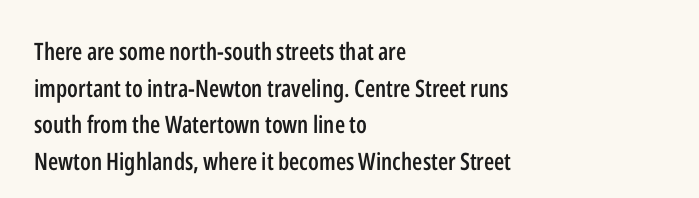
{"italic": "no", "bold": "semi", "underline": "no", "align": "left", "line_spacing": "normal", "line_spacing_ratio": 1.53, "letter_spacing": "normal", "letter_spacing_em": 0.0, "glyph_px": 24}
